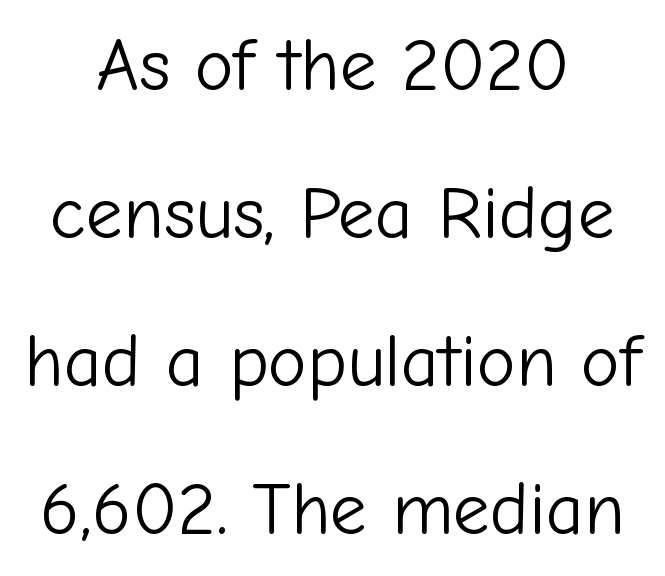
The image shows 74 px light sans-serif type, upright; set centered, loose line spacing (2.0x), normal letter spacing, not underlined; low stroke contrast and a medium x-height.
